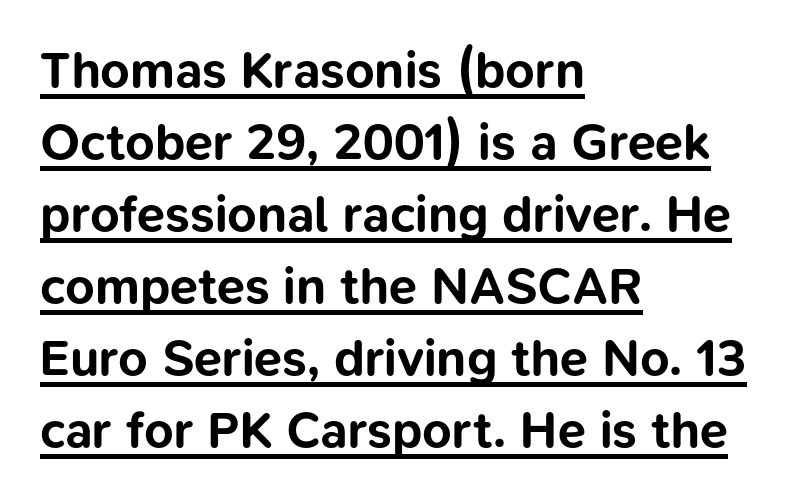
These lines carry a lot of weight — the face is fully bold. Tracking here is standard; glyphs follow each other at the usual distance. Line spacing here is normal. Character widths vary here, with narrow letters taking less room than wide ones.
